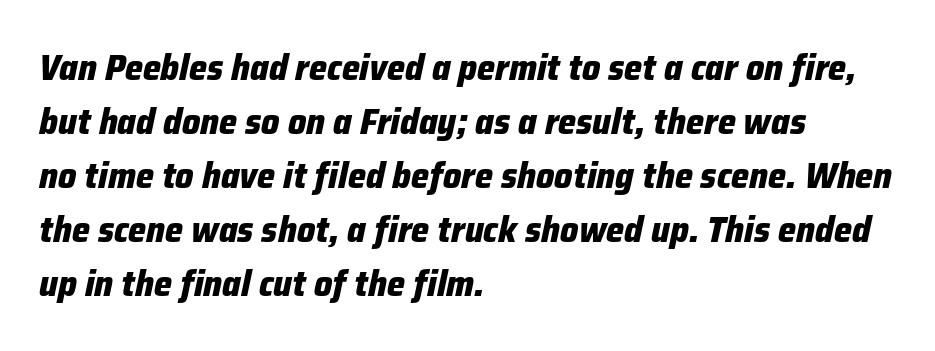
This sample uses plain, unmodified letter spacing. The foot of each line stays bare and open. Chunky letters — that's bold for sure. Line beginnings align vertically; line endings do not. The rendering uses natural spacing where letterforms have individual widths. The font's italic variant was chosen for this text.
